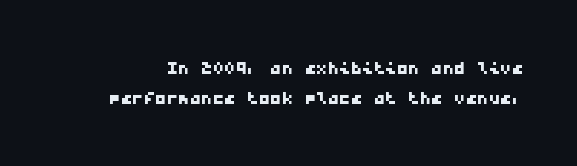
Q: Is the text underlined? A: No.
Q: Is the spacing between letters normal or unusually wide? A: Normal.
Q: Is the spacing between lines tight, normal or loose? A: Normal.
